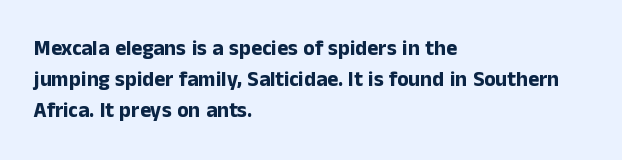
Posture: vertical. A classic flush-left, rag-right setting is used for this passage. Horizontal bands of white between lines are of average thickness. Each word holds together tightly as a unit, with standard inter-letter gaps. The font is running at its bold setting.
